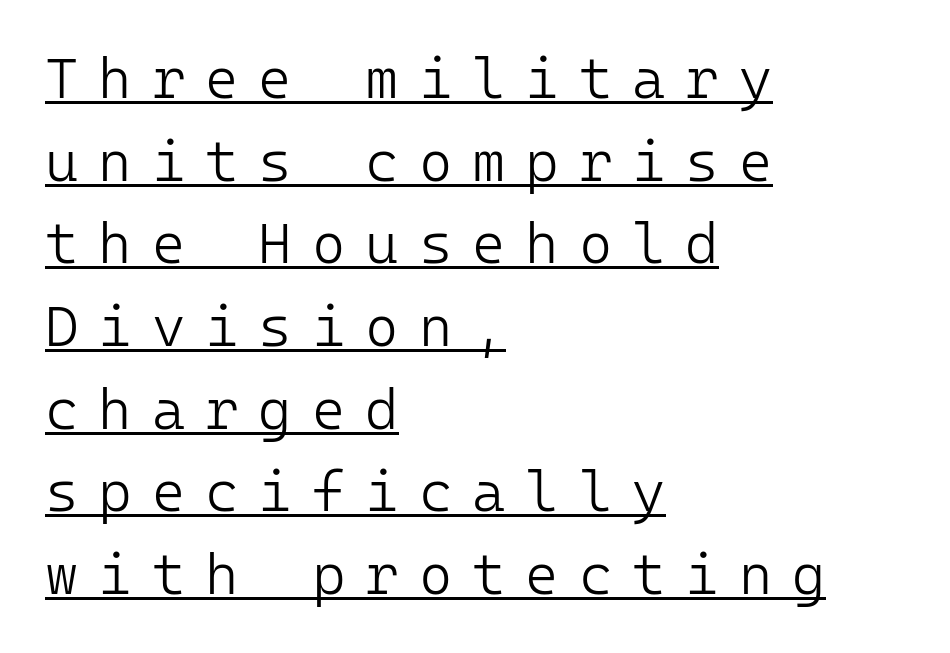
The image shows 57 px light sans-serif type, upright, monospaced; set left-aligned, normal line spacing (1.45x), unusually wide letter spacing (+0.35 em), underlined; low stroke contrast and a medium x-height.
